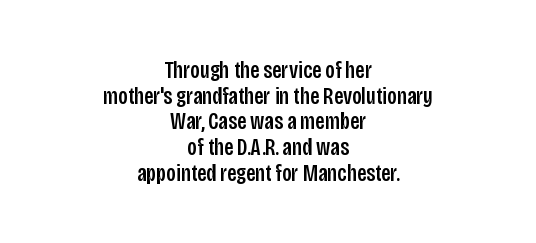
{"italic": "no", "underline": "no", "align": "center", "line_spacing": "tight", "line_spacing_ratio": 1.07, "letter_spacing": "normal", "letter_spacing_em": 0.0, "glyph_px": 24}
